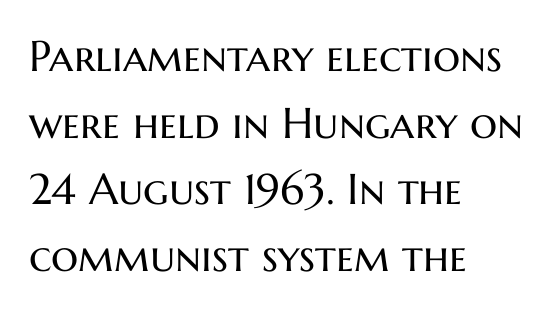
The image shows 43 px regular-weight sans-serif type, upright; set left-aligned, normal line spacing (1.55x), normal letter spacing, not underlined; medium stroke contrast and a medium x-height.
